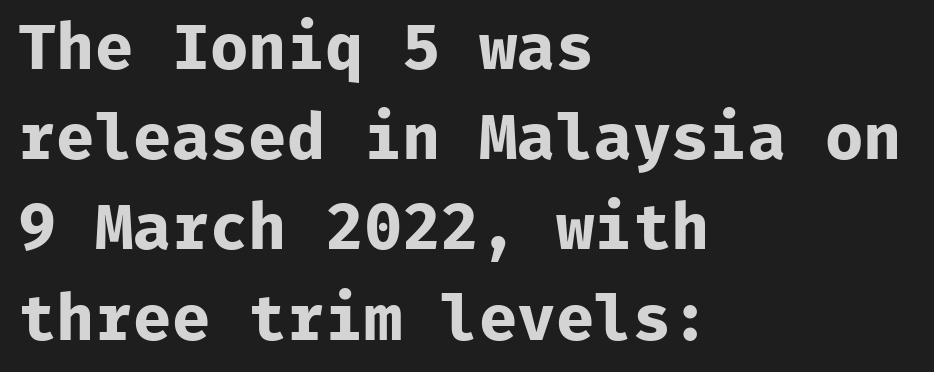
{"serif": "no", "italic": "no", "bold": "yes", "weight": "bold", "width": "normal", "stroke_contrast": "low", "x_height": "medium", "monospaced": "yes", "underline": "no", "align": "left", "line_spacing": "normal", "line_spacing_ratio": 1.41, "letter_spacing": "normal", "letter_spacing_em": 0.0, "glyph_px": 64}
